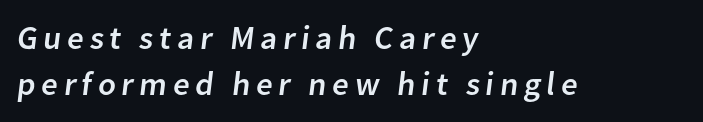
Q: Is the typeface a serif or a sans-serif typeface? A: Sans-serif.
Q: Is the text underlined? A: No.
Q: How is the paragraph aligned? A: Left-aligned.
Q: Is the spacing between lines tight, normal or loose? A: Normal.
Q: Width (condensed, normal, or wide)? A: Normal.
Q: Stroke contrast? A: Low.
Q: x-height? A: Medium.
Q: Monospaced? A: No.
